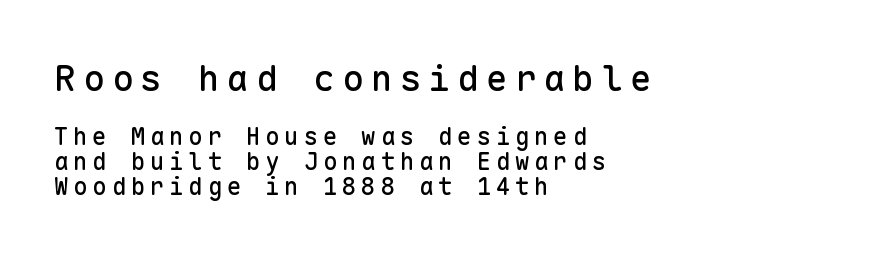
{"serif": "no", "italic": "no", "width": "normal", "stroke_contrast": "low", "x_height": "medium", "monospaced": "yes", "underline": "no", "align": "left", "line_spacing": "tight", "line_spacing_ratio": 1.04, "letter_spacing": "wide", "letter_spacing_em": 0.2, "larger_block": "first", "size_ratio": 1.5, "glyph_px": 36}
